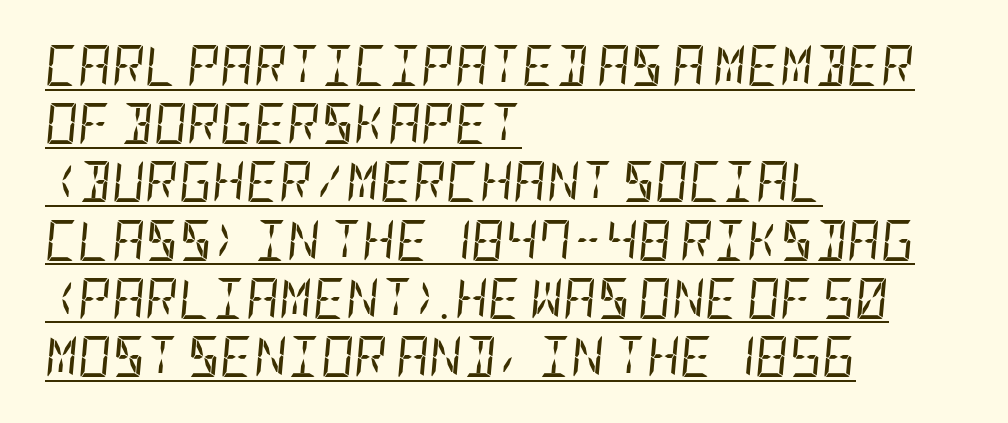
{"italic": "yes", "lean": "right", "slant_degrees": 5, "bold": "no", "weight": "regular", "width": "condensed", "stroke_contrast": "low", "x_height": "large", "underline": "yes", "align": "left", "line_spacing": "normal", "line_spacing_ratio": 1.42, "letter_spacing": "normal", "letter_spacing_em": 0.0, "glyph_px": 41}
